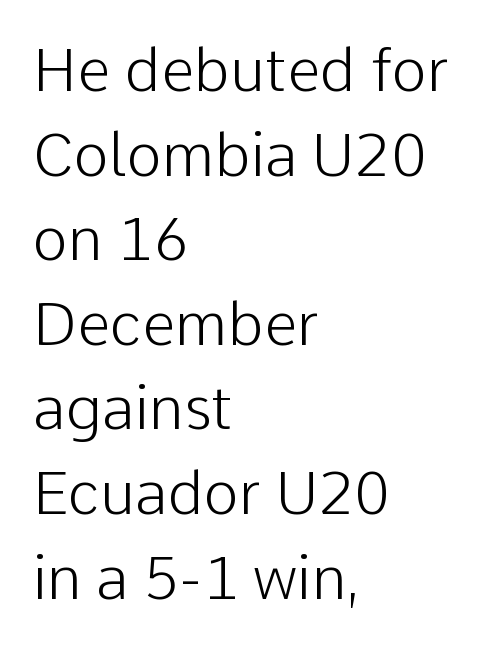
Q: Is the text bold? A: No.
Q: Is the text italic (slanted)? A: No, it is upright.
Q: Is the typeface a serif or a sans-serif typeface? A: Sans-serif.
Q: Is the text underlined? A: No.
Q: How is the paragraph aligned? A: Left-aligned.
Q: Is the spacing between letters normal or unusually wide? A: Normal.
Q: Is the spacing between lines tight, normal or loose? A: Normal.
Q: Width (condensed, normal, or wide)? A: Normal.
Q: Stroke contrast? A: Low.
Q: x-height? A: Medium.
Q: Monospaced? A: No.
